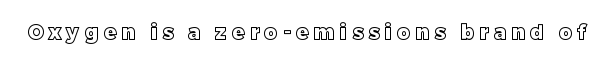
Q: Is the text italic (slanted)? A: No, it is upright.
Q: Is the text underlined? A: No.
Q: Is the spacing between letters normal or unusually wide? A: Unusually wide.
